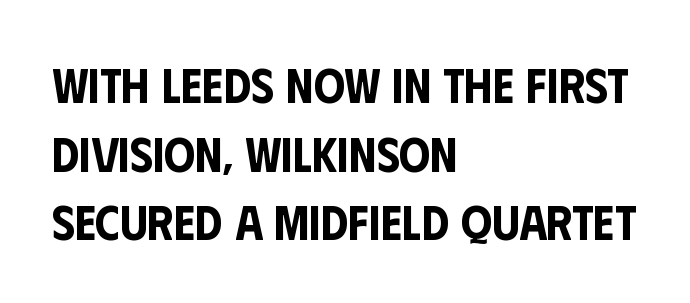
The image shows 49 px condensed sans-serif type, upright; set left-aligned, normal line spacing (1.4x), normal letter spacing, not underlined; low stroke contrast and a large x-height.
